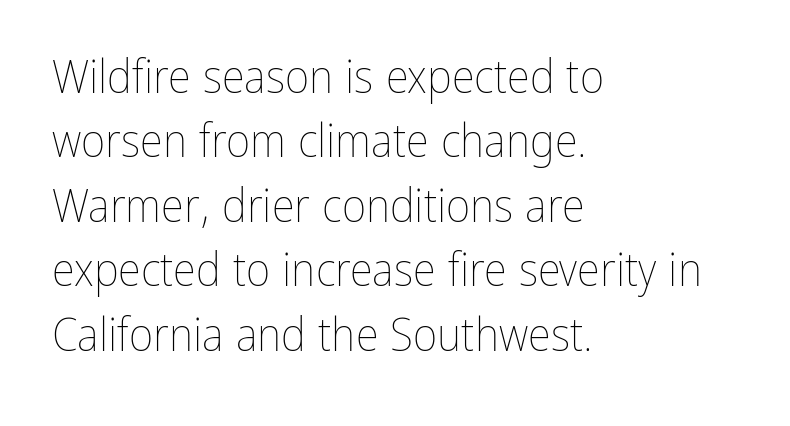
Each line starts at the same left margin while the right side varies. Italic? Not at all — the glyphs are vertical. Is this a fixed-width face? No — the glyphs have proportional, varying widths. Words float on clear page, feet unadorned. Ink coverage per letter is moderate at most.
